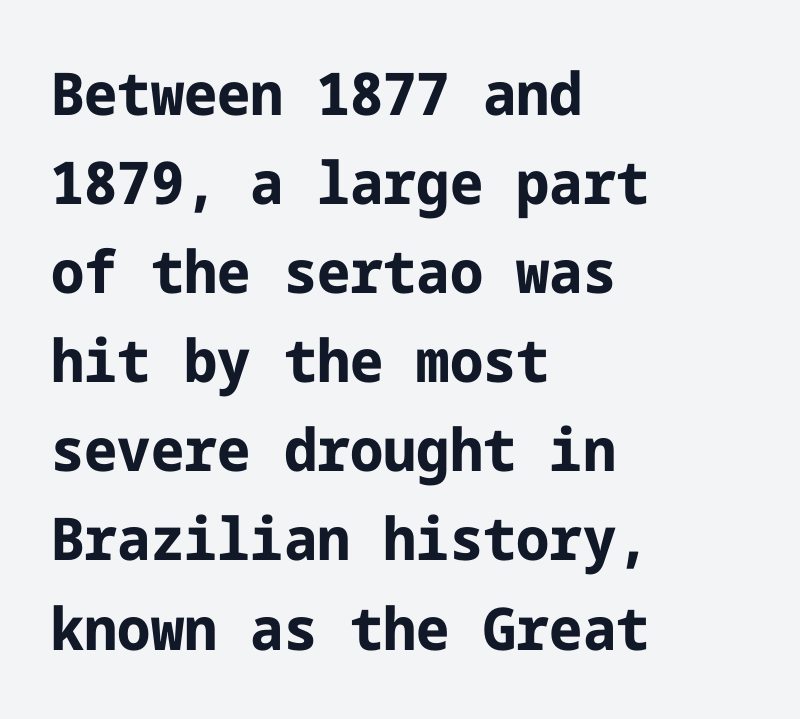
Q: Is the text bold? A: Yes.
Q: Is the text italic (slanted)? A: No, it is upright.
Q: Is the typeface a serif or a sans-serif typeface? A: Sans-serif.
Q: Is the text underlined? A: No.
Q: How is the paragraph aligned? A: Left-aligned.
Q: Is the spacing between letters normal or unusually wide? A: Normal.
Q: Is the spacing between lines tight, normal or loose? A: Normal.
Q: Width (condensed, normal, or wide)? A: Normal.
Q: Stroke contrast? A: Low.
Q: x-height? A: Medium.
